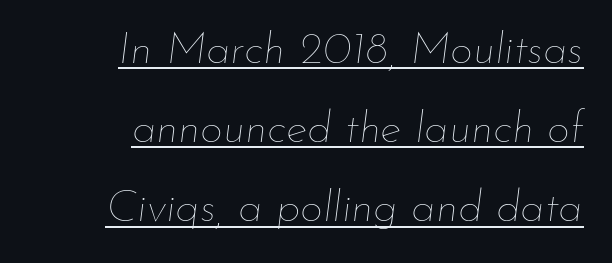
{"italic": "yes", "lean": "right", "slant_degrees": 7, "bold": "no", "weight": "thin", "width": "normal", "stroke_contrast": "low", "x_height": "small", "monospaced": "no", "underline": "yes", "align": "right", "line_spacing_ratio": 1.76, "letter_spacing": "normal", "letter_spacing_em": 0.0, "glyph_px": 45}
